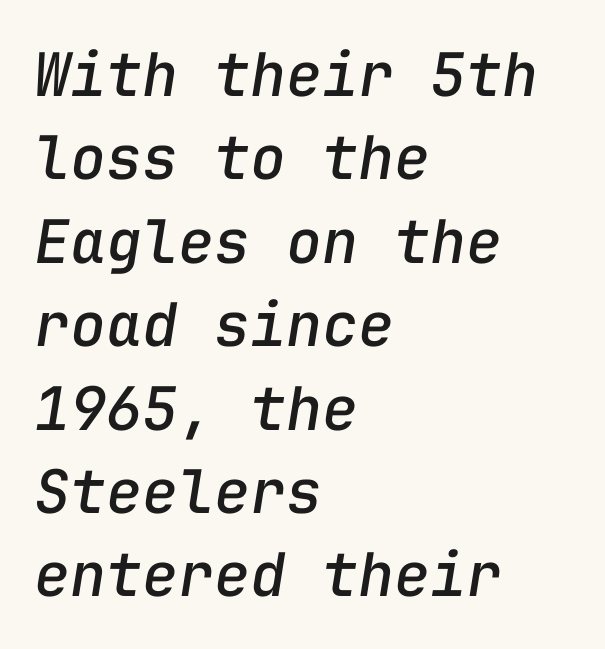
{"italic": "yes", "lean": "right", "slant_degrees": 9, "width": "normal", "stroke_contrast": "low", "x_height": "medium", "monospaced": "yes", "underline": "no", "align": "left", "line_spacing": "normal", "line_spacing_ratio": 1.39, "letter_spacing": "normal", "letter_spacing_em": 0.0, "glyph_px": 60}
